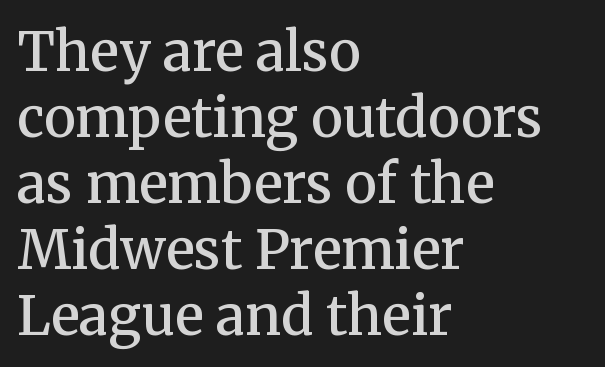
The image shows 54 px semibold serif type, upright; set left-aligned, line spacing 1.22x, normal letter spacing, not underlined; medium stroke contrast and a medium x-height.
